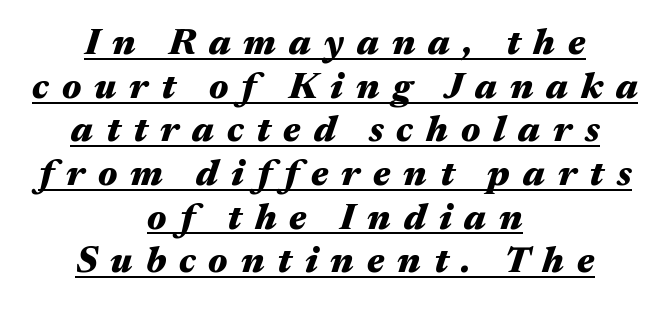
{"italic": "yes", "lean": "right", "slant_degrees": 17, "bold": "yes", "weight": "heavy", "width": "wide", "stroke_contrast": "medium", "x_height": "medium", "monospaced": "no", "underline": "yes", "align": "center", "line_spacing_ratio": 1.18, "letter_spacing": "wide", "letter_spacing_em": 0.35, "glyph_px": 37}
